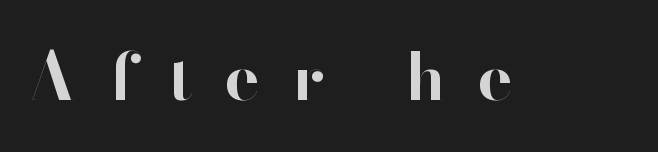
{"serif": "no", "italic": "no", "bold": "yes", "weight": "bold", "width": "normal", "stroke_contrast": "high", "x_height": "small", "monospaced": "no", "underline": "no", "letter_spacing": "wide", "letter_spacing_em": 0.49, "glyph_px": 66}
